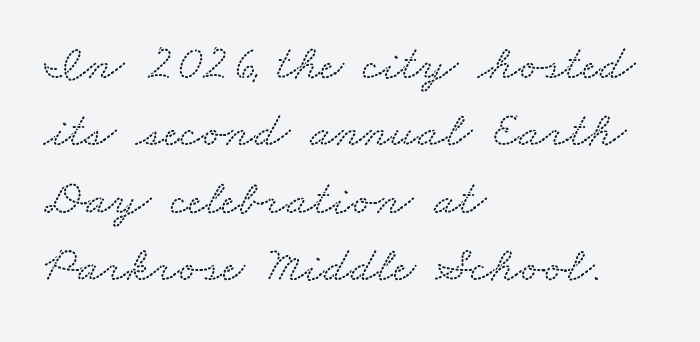
Q: Is the typeface a serif or a sans-serif typeface? A: Serif.
Q: Is the text underlined? A: No.
Q: How is the paragraph aligned? A: Left-aligned.
Q: Is the spacing between letters normal or unusually wide? A: Normal.
Q: Is the spacing between lines tight, normal or loose? A: Normal.
Q: Width (condensed, normal, or wide)? A: Wide.
Q: Stroke contrast? A: Medium.
Q: x-height? A: Small.
Q: Monospaced? A: No.
